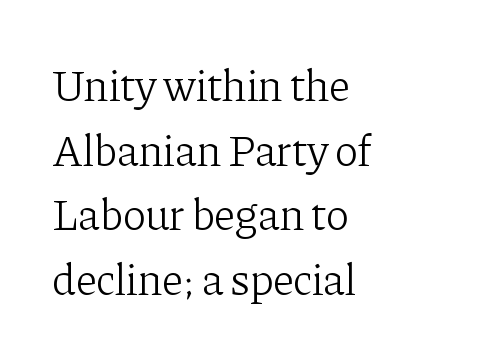
The image shows 44 px light serif type, upright; set left-aligned, normal line spacing (1.47x), normal letter spacing, not underlined; low stroke contrast and a medium x-height.
